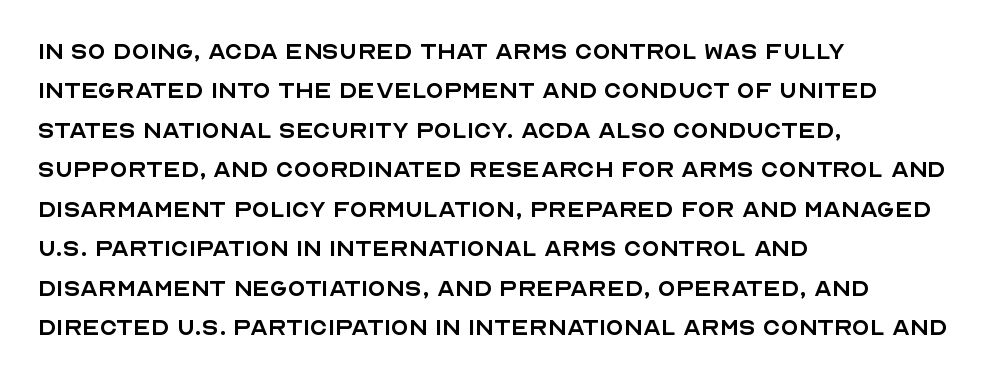
Q: Is the text bold? A: No.
Q: Is the text italic (slanted)? A: No, it is upright.
Q: Is the typeface a serif or a sans-serif typeface? A: Sans-serif.
Q: Is the text underlined? A: No.
Q: How is the paragraph aligned? A: Left-aligned.
Q: Is the spacing between letters normal or unusually wide? A: Normal.
Q: Is the spacing between lines tight, normal or loose? A: Normal.
Q: Width (condensed, normal, or wide)? A: Normal.
Q: x-height? A: Large.
Q: Monospaced? A: No.
